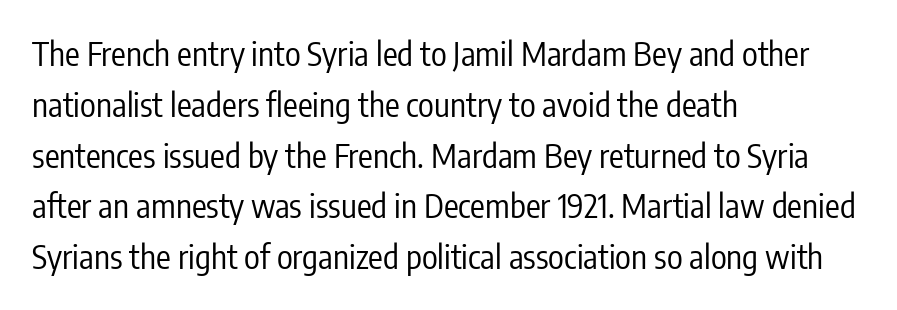
Q: Is the text bold? A: No.
Q: Is the text italic (slanted)? A: No, it is upright.
Q: Is the typeface a serif or a sans-serif typeface? A: Sans-serif.
Q: Is the text underlined? A: No.
Q: How is the paragraph aligned? A: Left-aligned.
Q: Is the spacing between letters normal or unusually wide? A: Normal.
Q: Is the spacing between lines tight, normal or loose? A: Normal.
Q: Width (condensed, normal, or wide)? A: Condensed.
Q: Stroke contrast? A: Low.
Q: x-height? A: Medium.
Q: Monospaced? A: No.
